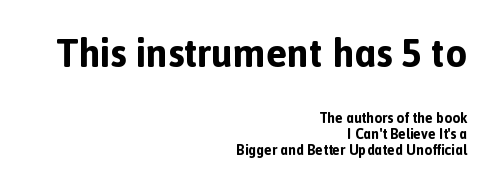
The image shows 39 px bold sans-serif type, upright; set right-aligned, tight line spacing (1.13x), normal letter spacing, not underlined; the first (top) block is 2.79x larger; a medium x-height.
